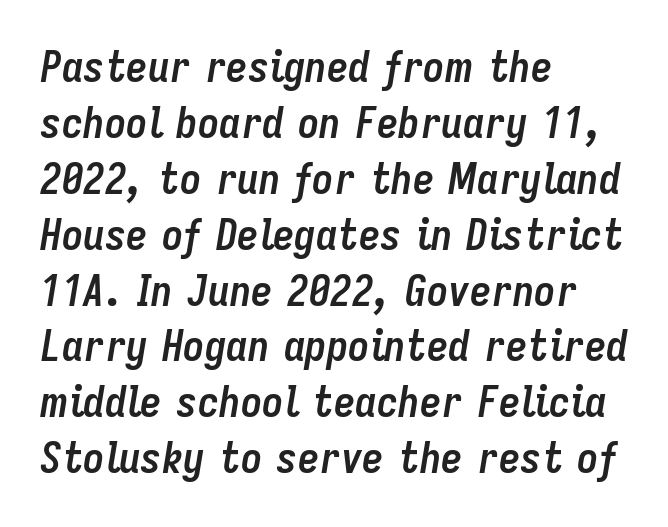
The image shows 43 px semibold, condensed type, italic (leaning right); set left-aligned, normal line spacing (1.3x), normal letter spacing, not underlined; low stroke contrast and a medium x-height.
